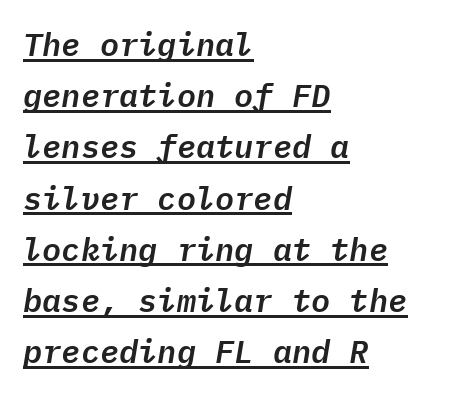
Q: Is the text italic (slanted)? A: Yes, it leans right by about 9 degrees.
Q: Is the text underlined? A: Yes.
Q: How is the paragraph aligned? A: Left-aligned.
Q: Is the spacing between letters normal or unusually wide? A: Normal.
Q: Is the spacing between lines tight, normal or loose? A: Normal.
Q: Width (condensed, normal, or wide)? A: Normal.
Q: Stroke contrast? A: Low.
Q: x-height? A: Medium.
Q: Monospaced? A: Yes.
